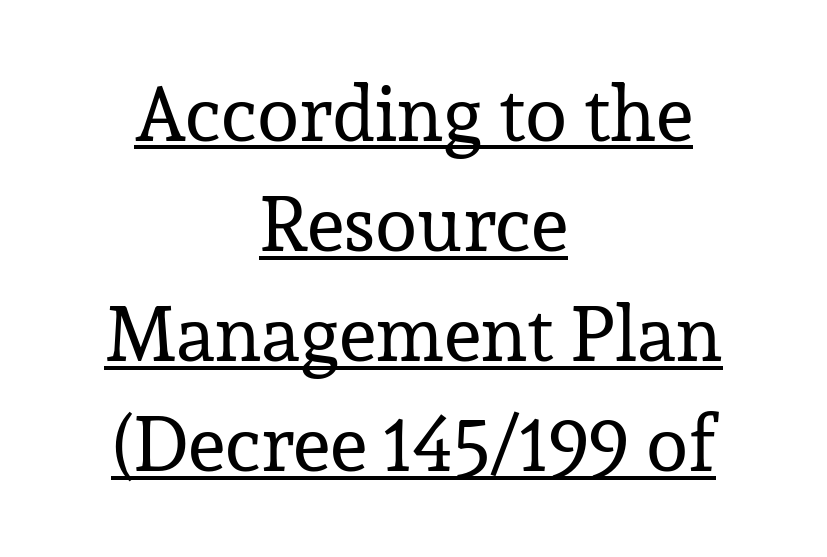
The face used here is proportionally spaced, like ordinary book or web type. Type style note: has serifs. No letter is thick-stroked: the sample isn't bold. Nothing unusual about the tracking: characters are spaced as the font intends. Looks like someone drew a line under every word here. Each new line begins a customary step beneath the previous one.
